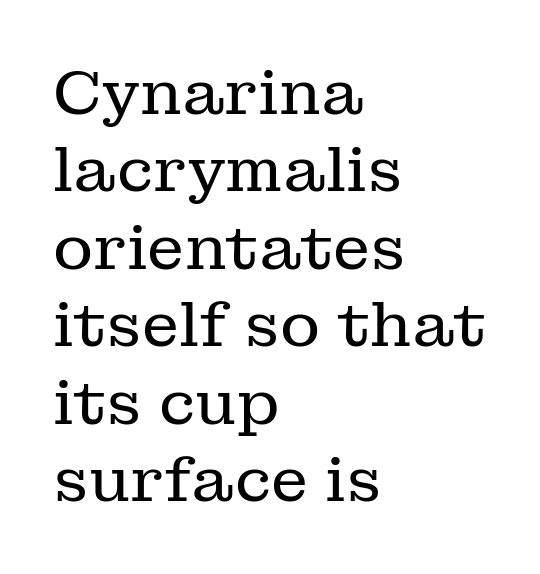
{"serif": "yes", "italic": "no", "bold": "no", "weight": "regular", "width": "normal", "stroke_contrast": "low", "x_height": "medium", "monospaced": "no", "underline": "no", "align": "left", "line_spacing": "normal", "line_spacing_ratio": 1.25, "letter_spacing": "normal", "letter_spacing_em": 0.0, "glyph_px": 62}
